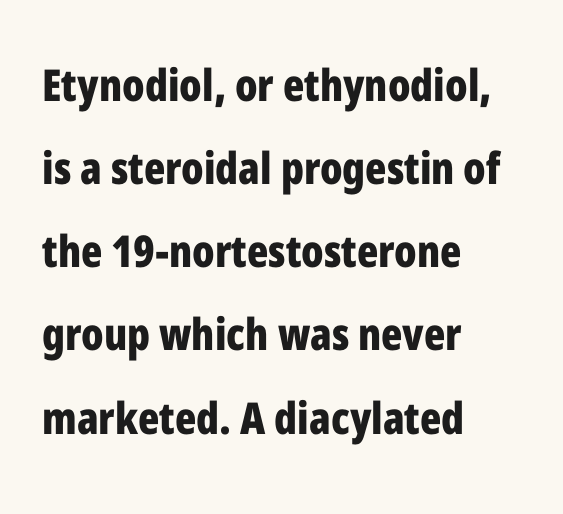
Line beginnings align vertically; line endings do not. Strong, thick strokes mark this as bold type. Italic? Not at all — the glyphs are vertical. Proportional: the letters do not fall into vertical columns. No feet cap the strokes, marking this as sans-serif type. Check under the words: just untouched page.
